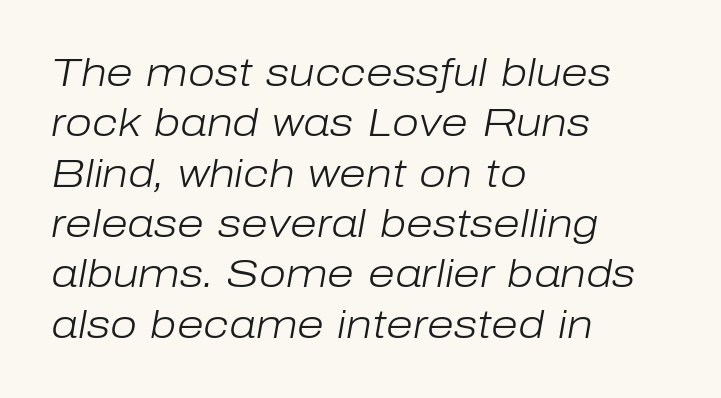
{"italic": "yes", "lean": "right", "slant_degrees": 10, "bold": "no", "weight": "light", "width": "normal", "stroke_contrast": "low", "x_height": "medium", "monospaced": "no", "underline": "no", "align": "left", "line_spacing": "normal", "line_spacing_ratio": 1.29, "letter_spacing": "normal", "letter_spacing_em": 0.0, "glyph_px": 39}
